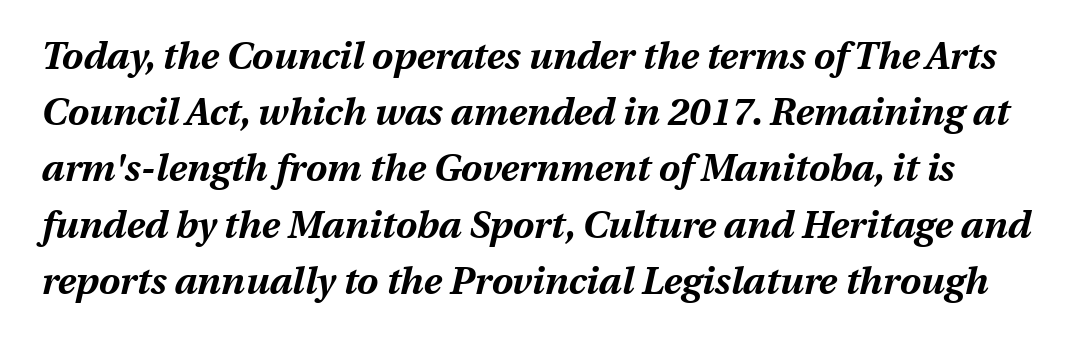
Q: Is the text bold? A: Yes.
Q: Is the text italic (slanted)? A: Yes, it leans right by about 13 degrees.
Q: Is the text underlined? A: No.
Q: Is the spacing between letters normal or unusually wide? A: Normal.
Q: Is the spacing between lines tight, normal or loose? A: Normal.
Q: Width (condensed, normal, or wide)? A: Normal.
Q: Stroke contrast? A: Medium.
Q: x-height? A: Medium.
Q: Monospaced? A: No.
